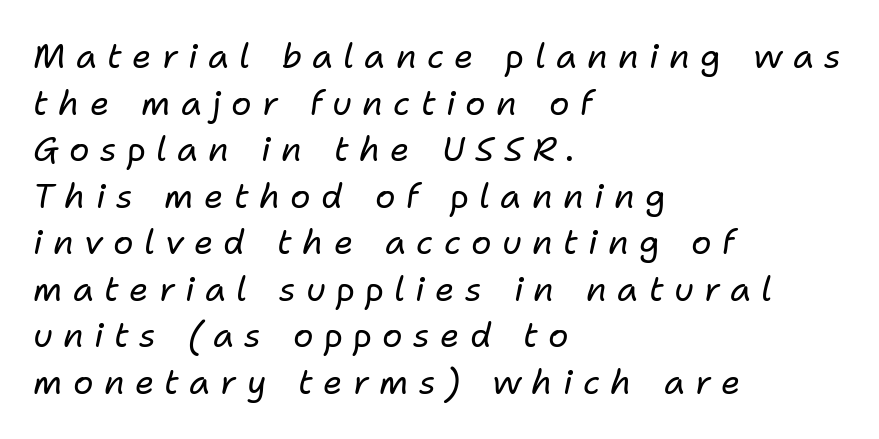
Is there much room between lines? A standard amount, neither cramped nor airy. Descender tails drop into unmarked territory. Here the glyphs are tracked loosely, breaking word shapes into spaced letters. Line starts are locked; line ends wander. Proportional: the letters do not fall into vertical columns. When letters slant like this, we call the style italic.
